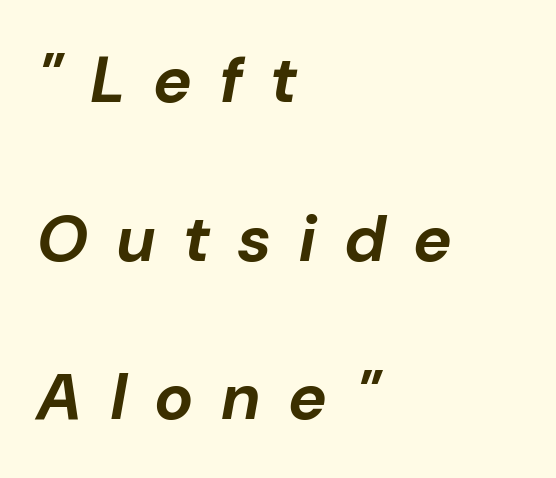
{"italic": "yes", "lean": "right", "slant_degrees": 10, "bold": "yes", "weight": "bold", "width": "normal", "stroke_contrast": "low", "x_height": "medium", "monospaced": "no", "underline": "no", "align": "left", "line_spacing": "loose", "line_spacing_ratio": 2.44, "letter_spacing": "wide", "letter_spacing_em": 0.45, "glyph_px": 65}
